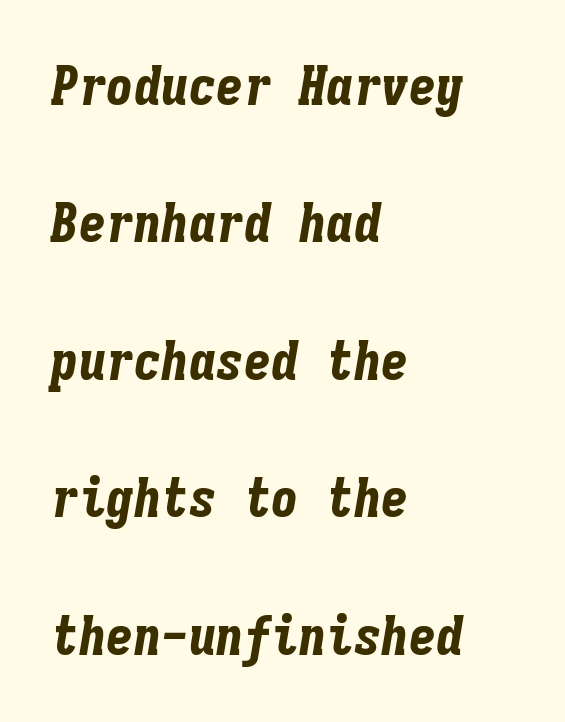
The image shows 55 px bold, condensed type, italic (leaning right), monospaced; set left-aligned, loose line spacing (2.5x), normal letter spacing, not underlined; low stroke contrast and a medium x-height.
